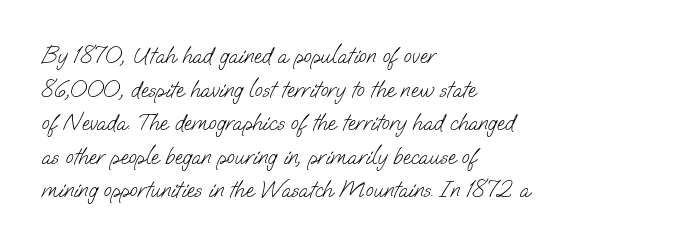
The image shows 23 px text type; set left-aligned, normal line spacing (1.46x), normal letter spacing, not underlined.
